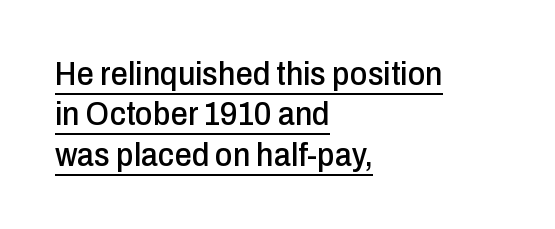
Classification — sans serif. In designer terms, the underline attribute is active on this setting. Glyph-to-glyph distance matches everyday printed text. The compositor pushed each line to the left boundary.
